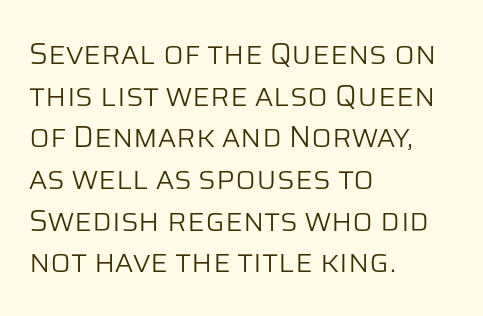
The image shows 30 px light sans-serif type, upright; set left-aligned, normal line spacing (1.39x), normal letter spacing, not underlined; low stroke contrast and a large x-height.
